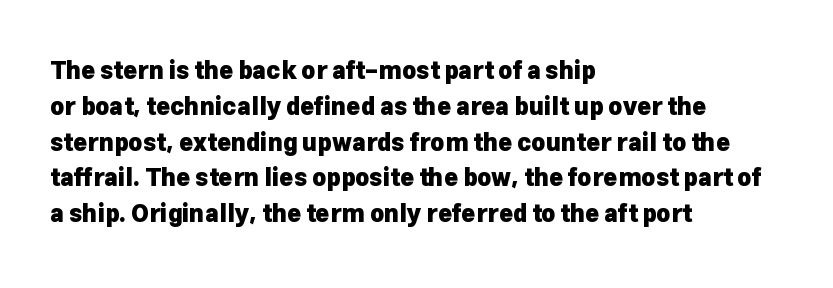
{"italic": "no", "bold": "yes", "underline": "no", "align": "left", "line_spacing": "normal", "line_spacing_ratio": 1.49, "letter_spacing": "normal", "letter_spacing_em": 0.0, "glyph_px": 24}
